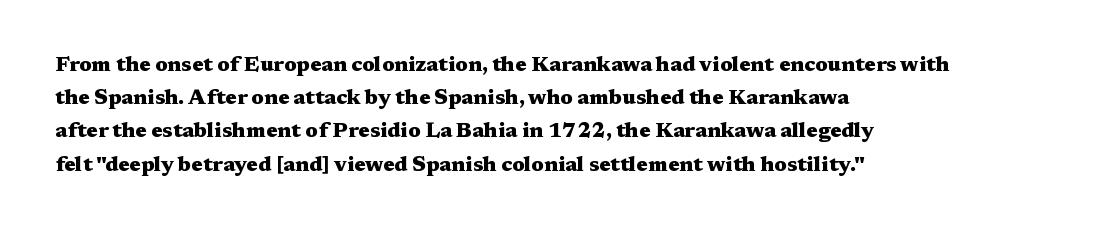
The image shows 21 px bold type, upright; set left-aligned, normal line spacing (1.58x), normal letter spacing, not underlined.
